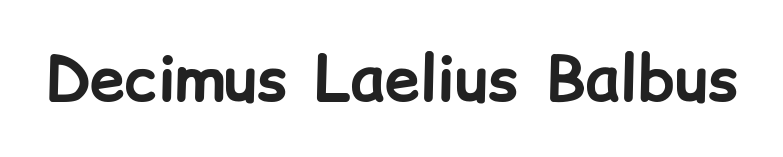
The image shows 63 px bold sans-serif type, upright; set normal letter spacing, not underlined; low stroke contrast and a medium x-height.
